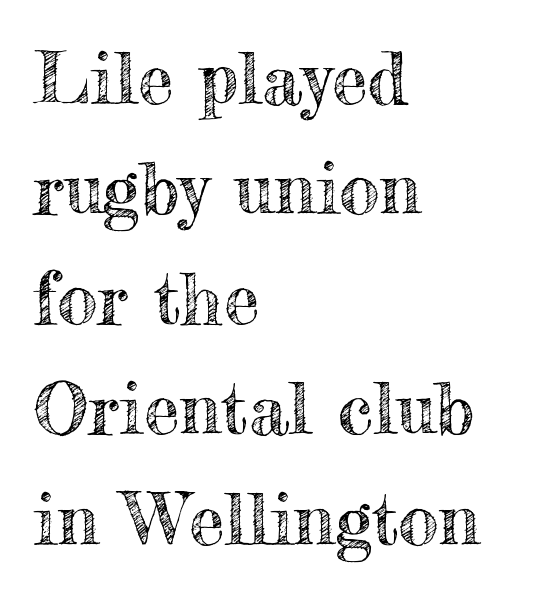
Q: Is the text italic (slanted)? A: No, it is upright.
Q: Is the text underlined? A: No.
Q: How is the paragraph aligned? A: Left-aligned.
Q: Is the spacing between letters normal or unusually wide? A: Normal.
Q: Is the spacing between lines tight, normal or loose? A: Normal.
Q: Width (condensed, normal, or wide)? A: Normal.
Q: x-height? A: Small.
Q: Monospaced? A: No.
